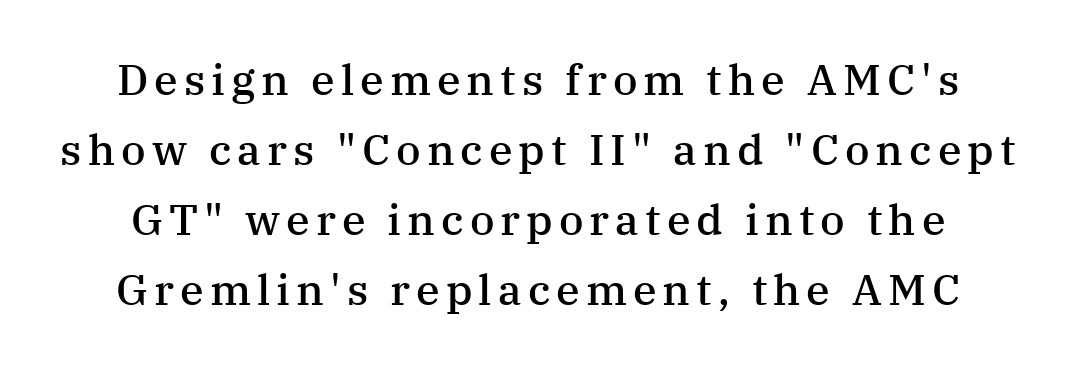
Q: Is the text bold? A: Semi-bold.
Q: Is the text italic (slanted)? A: No, it is upright.
Q: Is the typeface a serif or a sans-serif typeface? A: Serif.
Q: Is the text underlined? A: No.
Q: Is the spacing between lines tight, normal or loose? A: Normal.
Q: Width (condensed, normal, or wide)? A: Normal.
Q: Stroke contrast? A: Medium.
Q: x-height? A: Medium.
Q: Monospaced? A: No.
